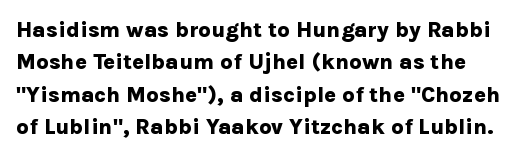
The image shows 22 px bold type, upright; set normal line spacing (1.47x), normal letter spacing, not underlined.
